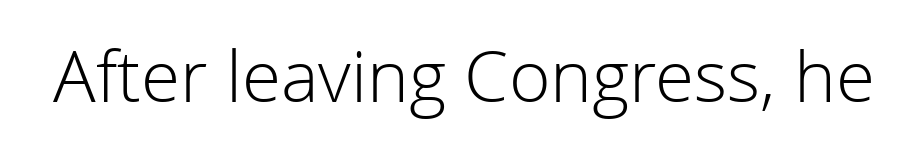
{"serif": "no", "italic": "no", "bold": "no", "weight": "light", "width": "normal", "stroke_contrast": "low", "x_height": "medium", "monospaced": "no", "underline": "no", "letter_spacing": "normal", "letter_spacing_em": 0.0, "glyph_px": 71}
